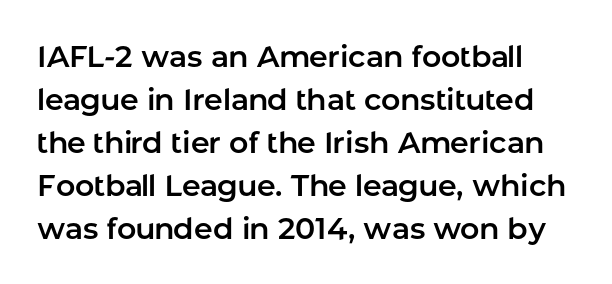
These lines are rendered in a variable-pitch font. Descenders are the only things crossing below the line. Glyph-to-glyph distance matches everyday printed text. Horizontal bands of white between lines are of average thickness. Upright lettering throughout. The letters carry no serifs — their stems end cleanly without finishing strokes.
